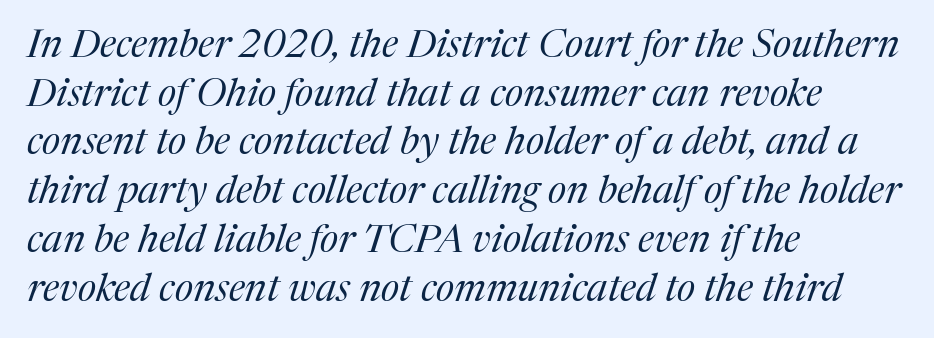
Note the varied advance widths — an 'i' is clearly narrower than an 'm'. Ink coverage per letter is moderate at most. Notice how the passage keeps a crisp vertical edge on the left only. Honestly, the letter spacing is just normal — you wouldn't notice it. Check the space under the baseline: it is left empty.
